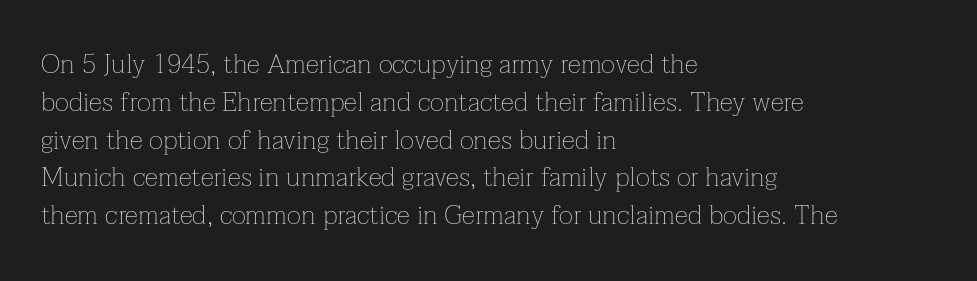
Short note: letters normally spaced. These lines are set flush left with a ragged right edge. The passage shown is not bold in any degree. Rows of type keep a routine distance in the vertical direction. This is the regular roman posture of the typeface.
